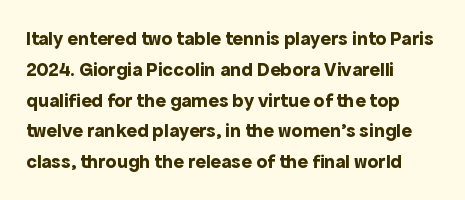
{"italic": "no", "bold": "yes", "underline": "no", "align": "left", "line_spacing": "normal", "line_spacing_ratio": 1.54, "letter_spacing": "normal", "letter_spacing_em": 0.0, "glyph_px": 20}
